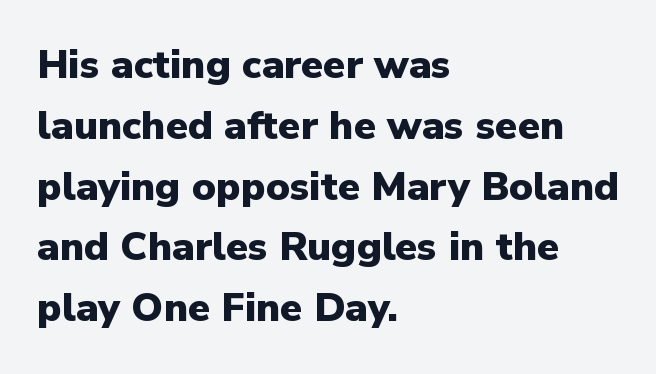
Q: Is the text bold? A: Yes.
Q: Is the text italic (slanted)? A: No, it is upright.
Q: Is the typeface a serif or a sans-serif typeface? A: Sans-serif.
Q: Is the text underlined? A: No.
Q: How is the paragraph aligned? A: Left-aligned.
Q: Is the spacing between letters normal or unusually wide? A: Normal.
Q: Is the spacing between lines tight, normal or loose? A: Normal.
Q: Width (condensed, normal, or wide)? A: Normal.
Q: Stroke contrast? A: Low.
Q: x-height? A: Medium.
Q: Monospaced? A: No.
